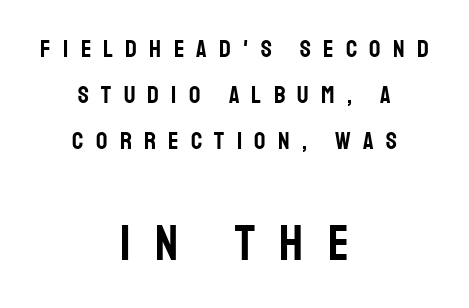
The image shows 50 px condensed sans-serif type, upright; set centered, line spacing 1.85x, unusually wide letter spacing (+0.49 em), not underlined; the second (bottom) block is 2.0x larger; low stroke contrast and a large x-height.
